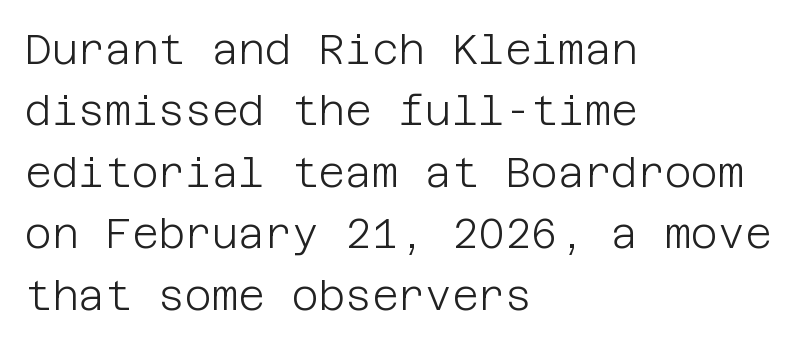
The image shows 41 px light sans-serif type, upright; set left-aligned, normal line spacing (1.5x), normal letter spacing, not underlined; low stroke contrast and a large x-height.
